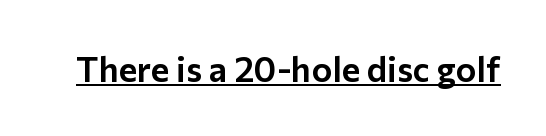
The image shows 35 px sans-serif type, upright; set normal letter spacing, underlined; low stroke contrast and a medium x-height.
